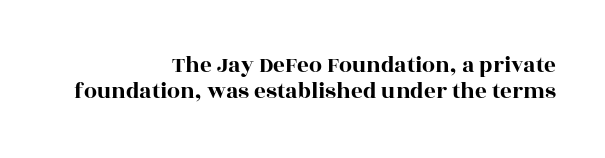
The image shows 23 px text type, upright; set right-aligned, tight line spacing (1.14x), normal letter spacing, not underlined.
